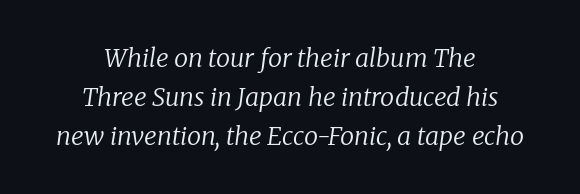
{"italic": "yes", "lean": "right", "slant_degrees": 8, "bold": "no", "underline": "no", "align": "center", "line_spacing": "normal", "line_spacing_ratio": 1.56, "letter_spacing": "normal", "letter_spacing_em": 0.0, "glyph_px": 25}
